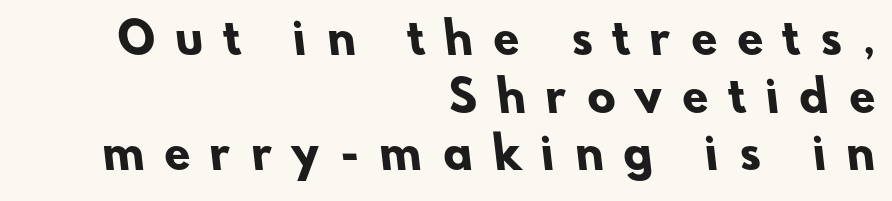
Type without underlining. What kind of face is this? One without serifs — a sans. These lines carry a lot of weight — the face is fully bold. Is this a fixed-width face? No — the glyphs have proportional, varying widths. Is the block centered? No — it sits flush against the right margin.
